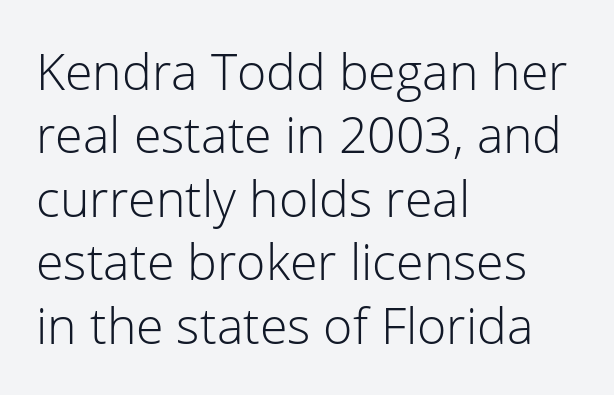
Q: Is the text bold? A: No.
Q: Is the text italic (slanted)? A: No, it is upright.
Q: Is the typeface a serif or a sans-serif typeface? A: Sans-serif.
Q: Is the text underlined? A: No.
Q: How is the paragraph aligned? A: Left-aligned.
Q: Is the spacing between letters normal or unusually wide? A: Normal.
Q: Is the spacing between lines tight, normal or loose? A: Normal.
Q: Width (condensed, normal, or wide)? A: Normal.
Q: Stroke contrast? A: Low.
Q: x-height? A: Medium.
Q: Monospaced? A: No.
